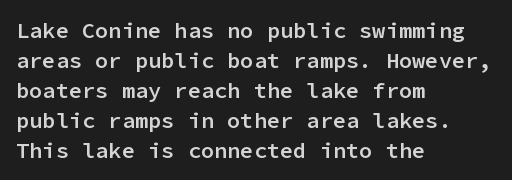
In terms of letterspacing, this is plain default setting. Underlining? Definitely not there. The rendering anchors every line to the left-hand side. Style check: upright.
